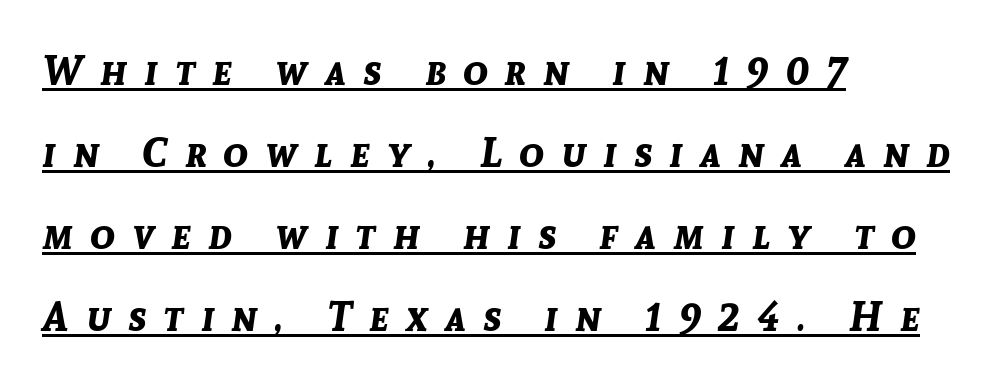
Q: Is the text bold? A: Yes.
Q: Is the text italic (slanted)? A: Yes, it leans right by about 8 degrees.
Q: Is the text underlined? A: Yes.
Q: How is the paragraph aligned? A: Left-aligned.
Q: Is the spacing between letters normal or unusually wide? A: Unusually wide.
Q: Is the spacing between lines tight, normal or loose? A: Loose.
Q: Width (condensed, normal, or wide)? A: Normal.
Q: Stroke contrast? A: Low.
Q: x-height? A: Medium.
Q: Monospaced? A: No.
